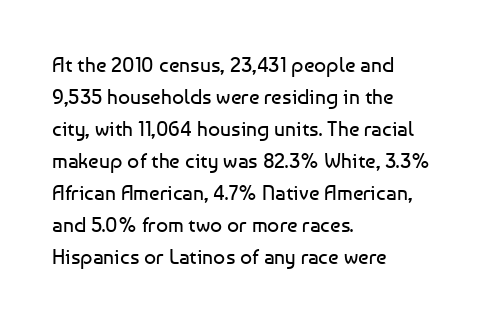
{"italic": "no", "bold": "no", "underline": "no", "align": "left", "line_spacing": "normal", "line_spacing_ratio": 1.52, "letter_spacing": "normal", "letter_spacing_em": 0.0, "glyph_px": 21}
